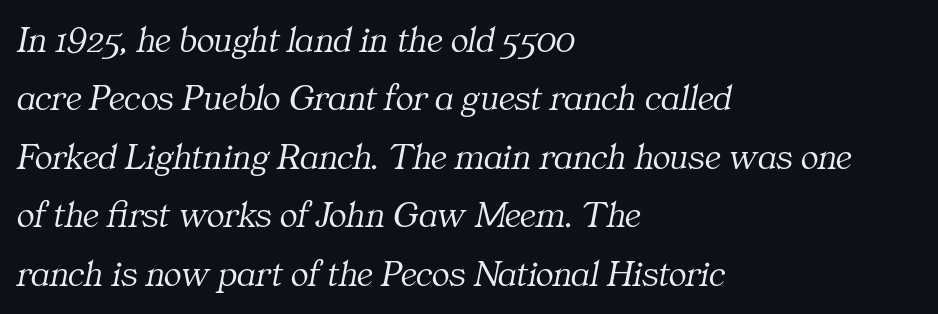
The image shows 37 px light serif type, italic (leaning right); set left-aligned, normal line spacing (1.58x), normal letter spacing, not underlined; medium stroke contrast and a medium x-height.
